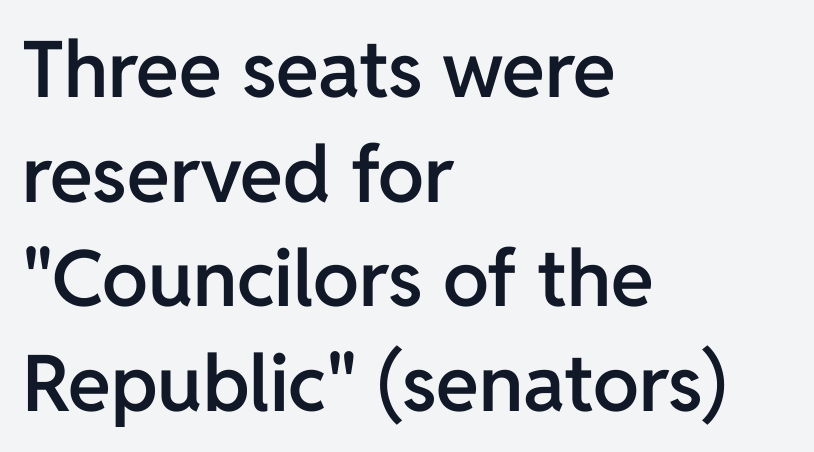
This sample has the flowing, uneven cadence of proportional lettering. The paragraph shown leans on its left margin. Letterform terminals end flat and unadorned throughout the passage. Quick note: not italic, upright.
